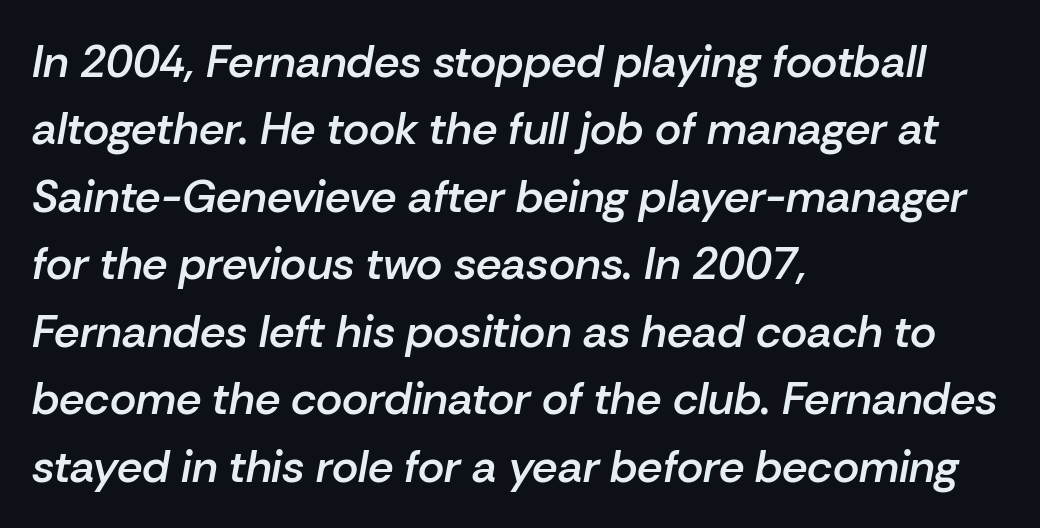
The image shows 45 px semibold type, italic (leaning right); set left-aligned, normal line spacing (1.5x), normal letter spacing, not underlined; low stroke contrast and a medium x-height.
